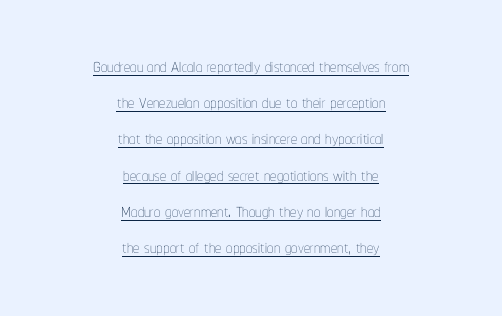
{"italic": "no", "bold": "no", "underline": "yes", "align": "center", "line_spacing": "normal", "line_spacing_ratio": 1.45, "letter_spacing": "normal", "letter_spacing_em": 0.0, "glyph_px": 25}
